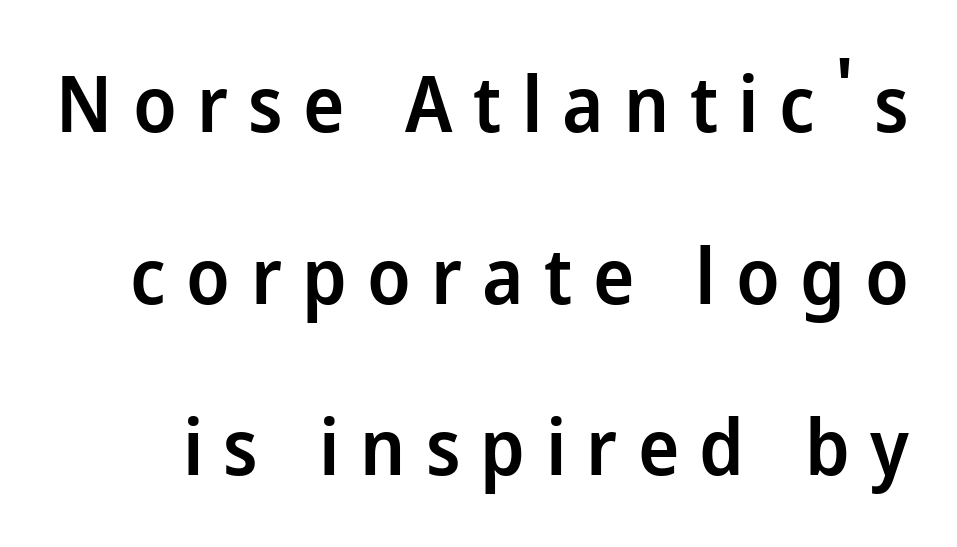
Q: Is the text bold? A: Semi-bold.
Q: Is the text italic (slanted)? A: No, it is upright.
Q: Is the typeface a serif or a sans-serif typeface? A: Sans-serif.
Q: Is the text underlined? A: No.
Q: Is the spacing between letters normal or unusually wide? A: Unusually wide.
Q: Is the spacing between lines tight, normal or loose? A: Loose.
Q: Width (condensed, normal, or wide)? A: Normal.
Q: Stroke contrast? A: Low.
Q: x-height? A: Medium.
Q: Monospaced? A: No.
